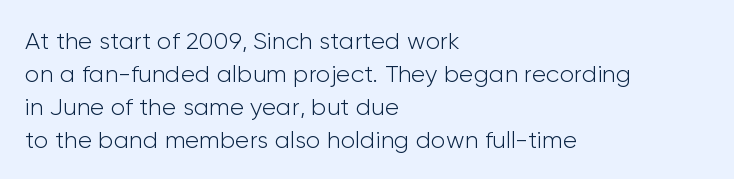
The image shows 24 px text type, upright; set left-aligned, normal line spacing (1.37x), normal letter spacing, not underlined.
